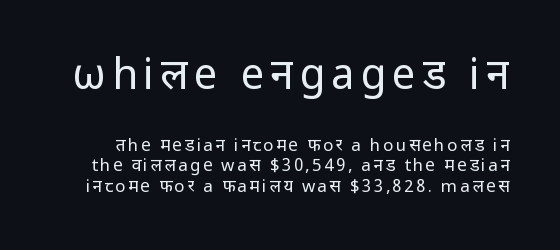
The image shows 42 px regular-weight sans-serif type, upright; set line spacing 1.2x, not underlined; the first (top) block is 2.47x larger; low stroke contrast and a medium x-height.
